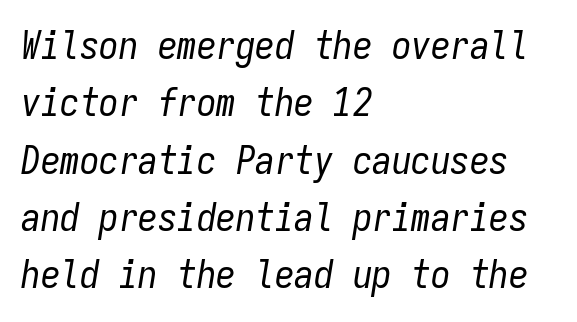
{"italic": "yes", "lean": "right", "slant_degrees": 9, "bold": "no", "weight": "regular", "width": "condensed", "stroke_contrast": "low", "x_height": "medium", "monospaced": "yes", "underline": "no", "align": "left", "line_spacing": "normal", "line_spacing_ratio": 1.47, "letter_spacing": "normal", "letter_spacing_em": 0.0, "glyph_px": 39}
